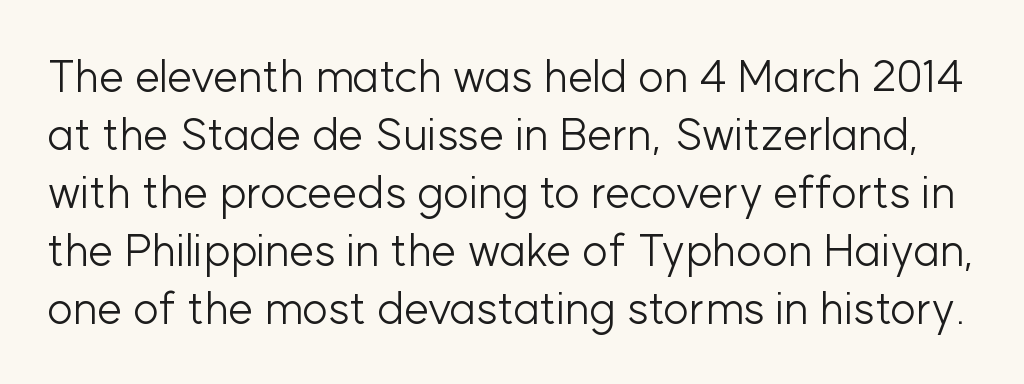
The image shows 45 px light sans-serif type, upright; set normal line spacing (1.29x), normal letter spacing, not underlined; low stroke contrast and a medium x-height.
